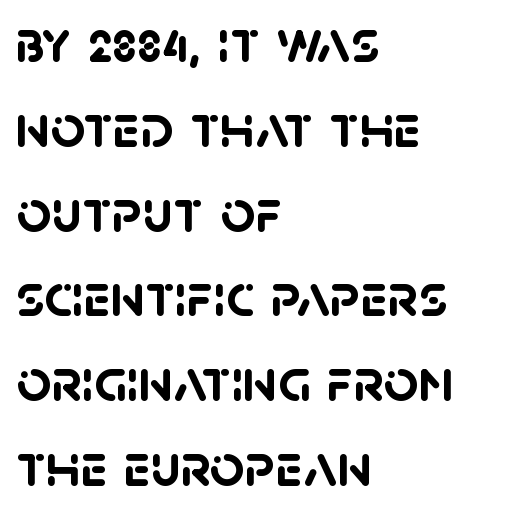
Q: Is the text bold? A: Yes.
Q: Is the typeface a serif or a sans-serif typeface? A: Sans-serif.
Q: Is the text underlined? A: No.
Q: How is the paragraph aligned? A: Left-aligned.
Q: Is the spacing between letters normal or unusually wide? A: Normal.
Q: Is the spacing between lines tight, normal or loose? A: Normal.
Q: Width (condensed, normal, or wide)? A: Normal.
Q: Stroke contrast? A: Low.
Q: x-height? A: Large.
Q: Monospaced? A: No.
